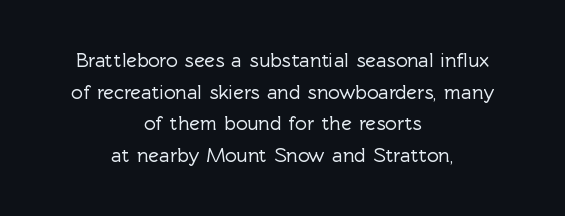
The image shows 20 px text type, upright; set centered, normal line spacing (1.58x), normal letter spacing, not underlined.
